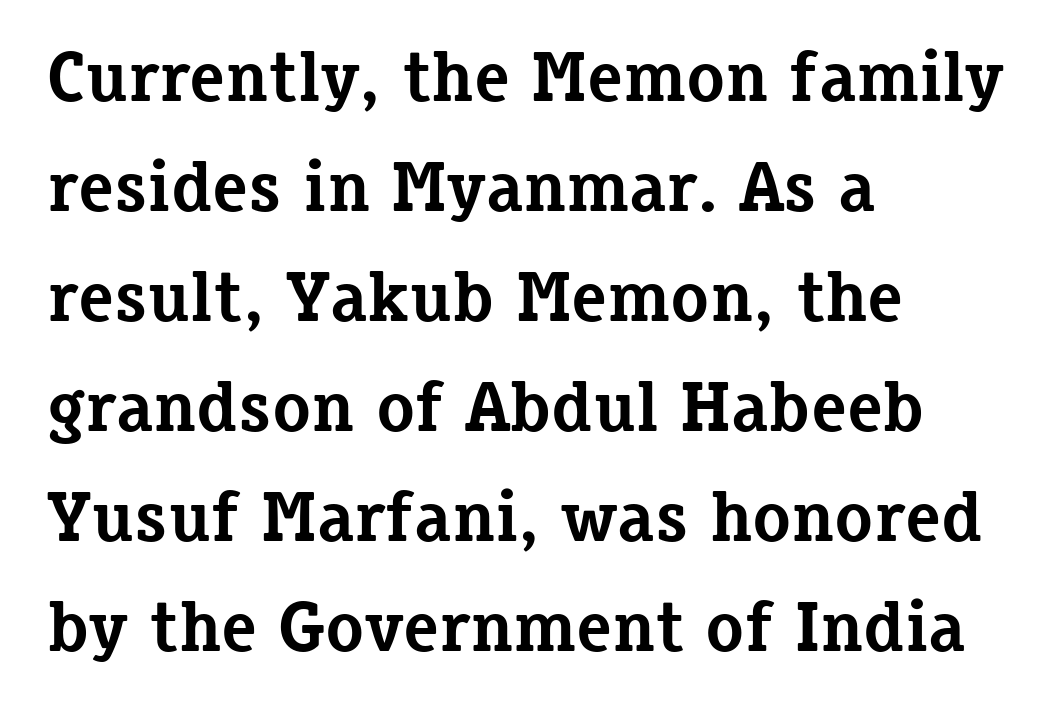
{"serif": "yes", "italic": "no", "bold": "yes", "weight": "bold", "width": "normal", "stroke_contrast": "low", "x_height": "medium", "monospaced": "no", "underline": "no", "align": "left", "line_spacing": "normal", "line_spacing_ratio": 1.55, "letter_spacing": "normal", "letter_spacing_em": 0.0, "glyph_px": 71}
